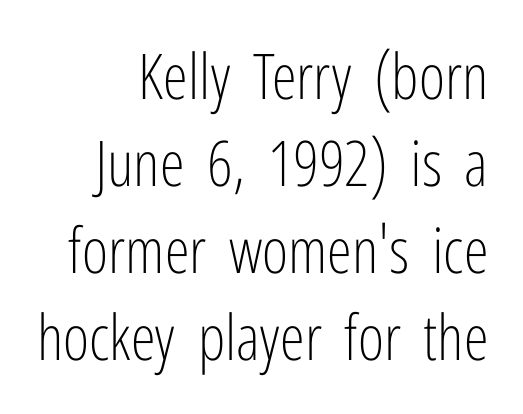
The image shows 63 px light, condensed sans-serif type, upright; set right-aligned, normal line spacing (1.38x), normal letter spacing, not underlined; low stroke contrast and a medium x-height.
